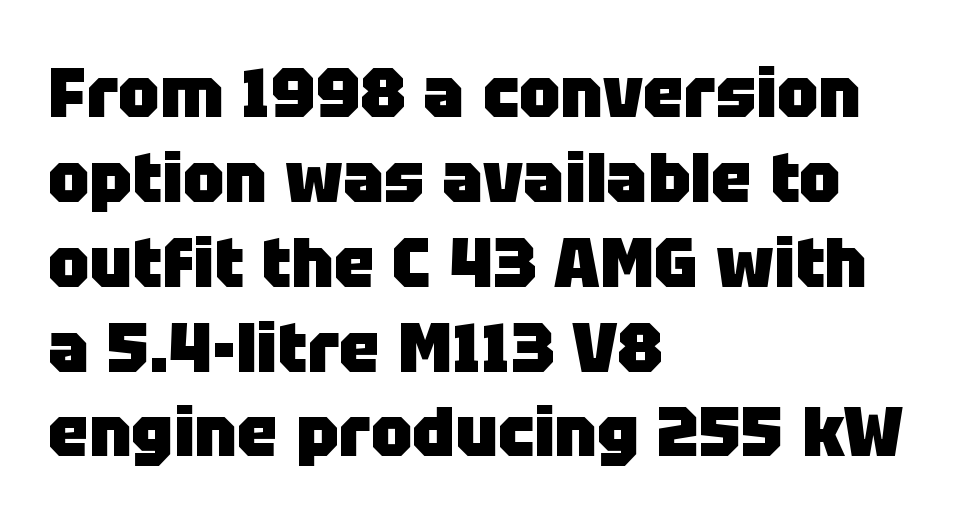
Ordinary non-slanted type is in use. The rendering shows plain stroke endings on the letterforms — a sans-serif design. The ragged edge is on the right, which tells us the setting is flush left. Inter-character spacing is left at the font's built-in metrics.
